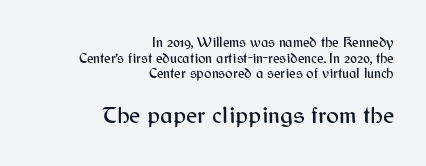
The specimen omits any rule beneath the text block's lines. The gaps between neighbouring characters are ordinary and unremarkable. Ordinary non-slanted type is in use. This sample trades vertical openness for compactness between lines. Two sizes are in play, and the larger belongs to the second block. One-word summary of the alignment: right.
